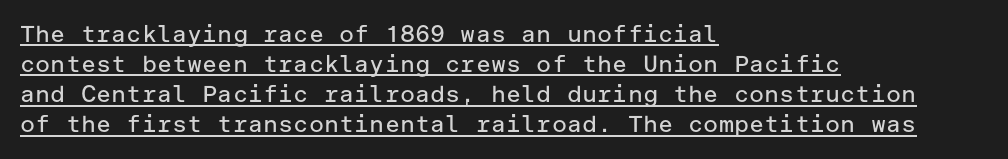
The image shows 23 px text type, upright; set left-aligned, normal line spacing (1.31x), normal letter spacing, underlined.
